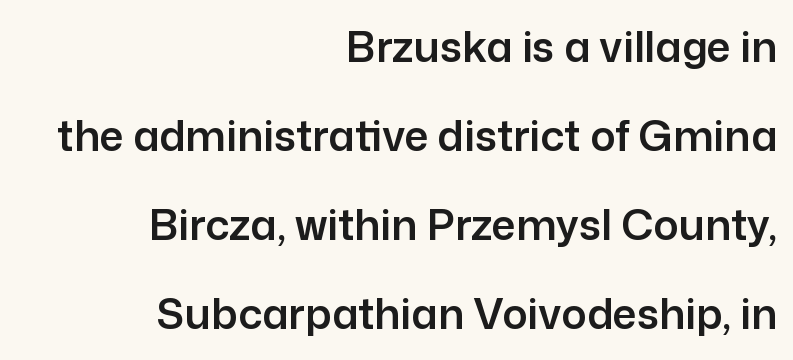
Q: Is the text italic (slanted)? A: No, it is upright.
Q: Is the typeface a serif or a sans-serif typeface? A: Sans-serif.
Q: Is the text underlined? A: No.
Q: How is the paragraph aligned? A: Right-aligned.
Q: Is the spacing between letters normal or unusually wide? A: Normal.
Q: Is the spacing between lines tight, normal or loose? A: Loose.
Q: Width (condensed, normal, or wide)? A: Normal.
Q: Stroke contrast? A: Low.
Q: x-height? A: Medium.
Q: Monospaced? A: No.
